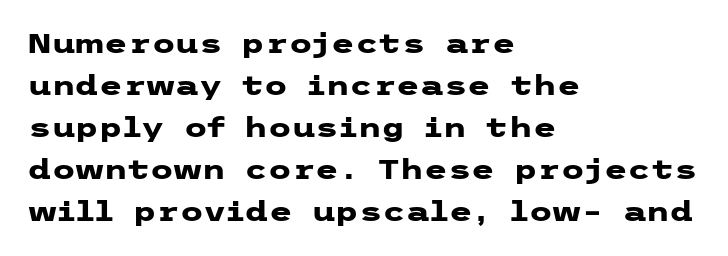
Nothing unusual about the tracking: characters are spaced as the font intends. Layout note: lines flush left. Does the lettering tilt? It doesn't — this is upright. The characters look thick and weighty, a clear bold. If you measured baseline to baseline, you'd find a middling distance. Underlining? Definitely not there.
